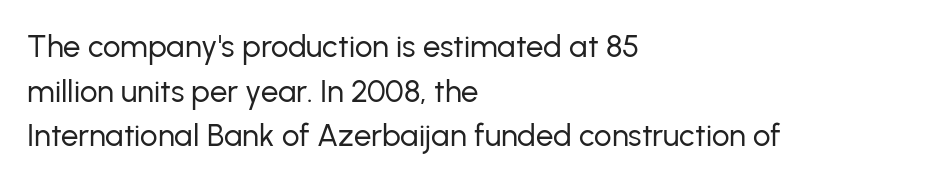
Q: Is the text bold? A: No.
Q: Is the text italic (slanted)? A: No, it is upright.
Q: Is the typeface a serif or a sans-serif typeface? A: Sans-serif.
Q: Is the text underlined? A: No.
Q: How is the paragraph aligned? A: Left-aligned.
Q: Is the spacing between letters normal or unusually wide? A: Normal.
Q: Is the spacing between lines tight, normal or loose? A: Normal.
Q: Width (condensed, normal, or wide)? A: Normal.
Q: Stroke contrast? A: Low.
Q: x-height? A: Medium.
Q: Monospaced? A: No.
